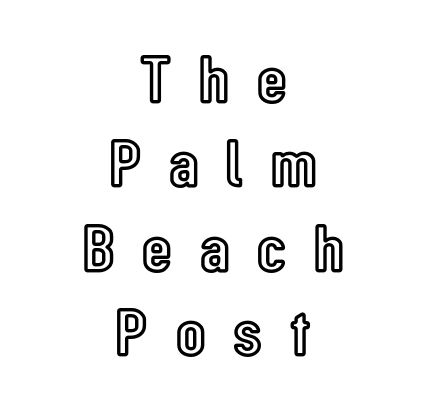
Underlining? Definitely not there. How are the letters spaced? Widely, with obvious added tracking. The face used here is proportionally spaced, like ordinary book or web type. It's the straight-up-and-down kind of type. This rendering uses center alignment, leaving both contours irregular but symmetric.
